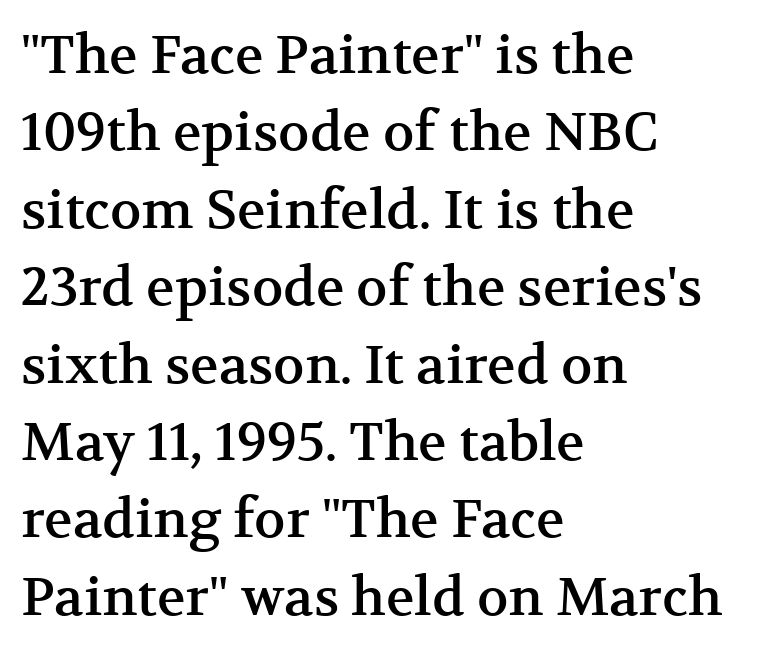
This sample uses an upright cut, with every glyph sitting square on the baseline. The letters advance in unequal steps, a hallmark of proportional type. Regular leading. I'd call this a serif setting — the letters wear small feet.
